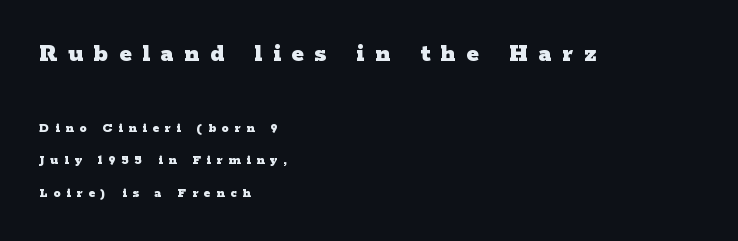
The image shows 26 px bold type, upright; set left-aligned, loose line spacing (2.31x), unusually wide letter spacing (+0.42 em), not underlined; the first (top) block is 1.86x larger.
